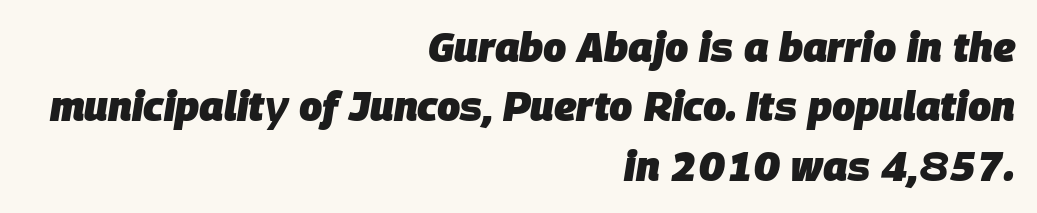
The horizontal fit of the characters is conventional and even. Clear beneath every line of the passage. Varying glyph widths throughout — classic text-font behaviour. Strokes here are thick enough to call this a true bold. Reading down the column, the eye jumps a familiar distance to each next line.
